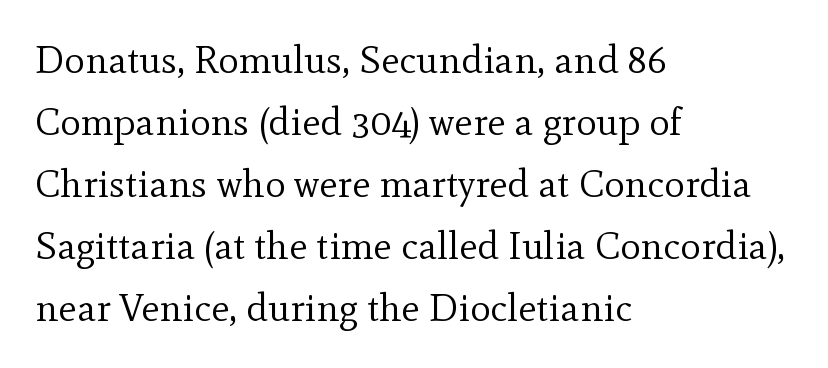
The image shows 39 px regular-weight serif type, upright; set left-aligned, normal line spacing (1.59x), normal letter spacing, not underlined; a small x-height.
